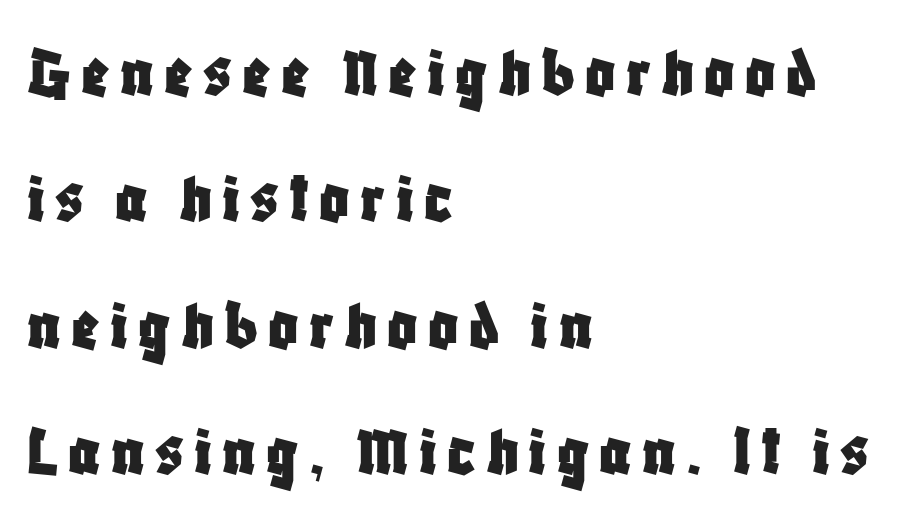
{"serif": "no", "italic": "no", "width": "condensed", "stroke_contrast": "low", "x_height": "large", "monospaced": "no", "underline": "no", "align": "left", "line_spacing_ratio": 1.73, "glyph_px": 73}
